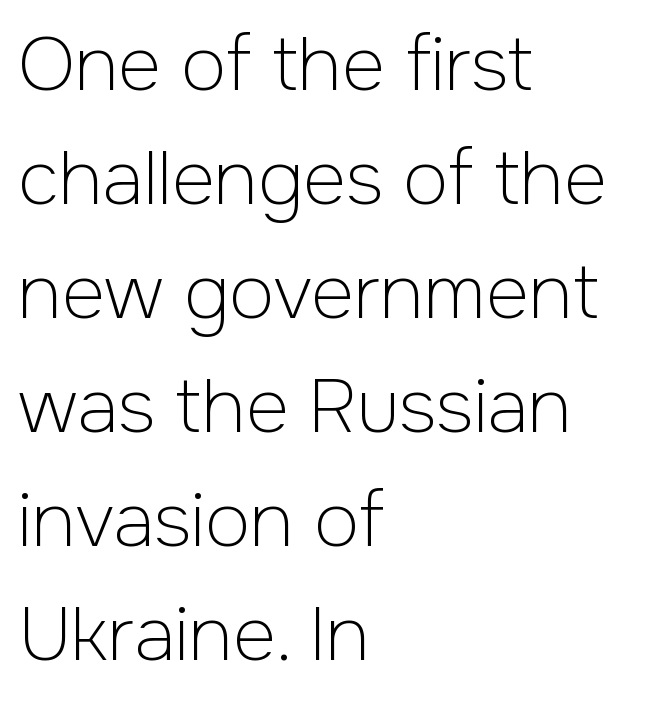
Honestly, there is no underline to notice here at all. A quiet, ordinary-to-light weight characterises the typeface. The face used here is rendered with its standard letterfit. Each letter keeps its own natural width here, so spacing adapts to shape.
